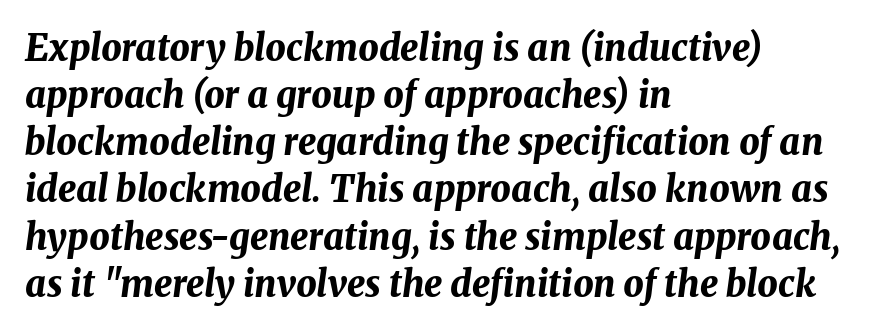
Q: Is the text bold? A: Yes.
Q: Is the text italic (slanted)? A: Yes, it leans right by about 8 degrees.
Q: Is the text underlined? A: No.
Q: How is the paragraph aligned? A: Left-aligned.
Q: Is the spacing between letters normal or unusually wide? A: Normal.
Q: Is the spacing between lines tight, normal or loose? A: Normal.
Q: Width (condensed, normal, or wide)? A: Normal.
Q: Stroke contrast? A: Medium.
Q: x-height? A: Medium.
Q: Monospaced? A: No.
